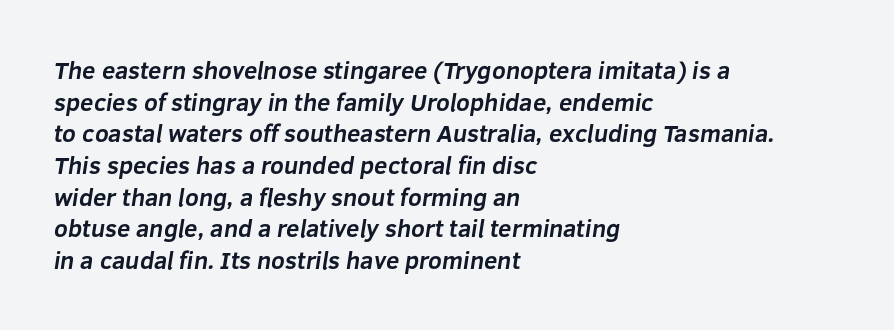
{"bold": "yes", "underline": "no", "align": "left", "line_spacing": "normal", "line_spacing_ratio": 1.32, "letter_spacing": "normal", "letter_spacing_em": 0.0, "glyph_px": 24}
